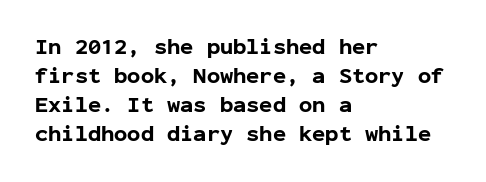
I'd describe the lettering as bold — thick and assertive. Line starts are locked; line ends wander. Nope, not italic — everything's standing straight. Only glyphs here, with clear space below each row.
